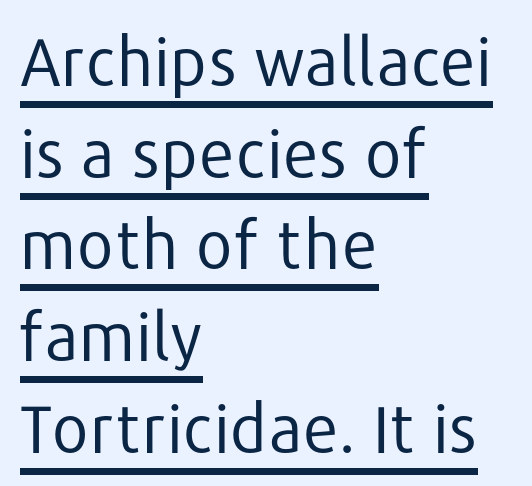
The image shows 66 px regular-weight sans-serif type, upright; set left-aligned, normal line spacing (1.39x), normal letter spacing, underlined; low stroke contrast and a medium x-height.
